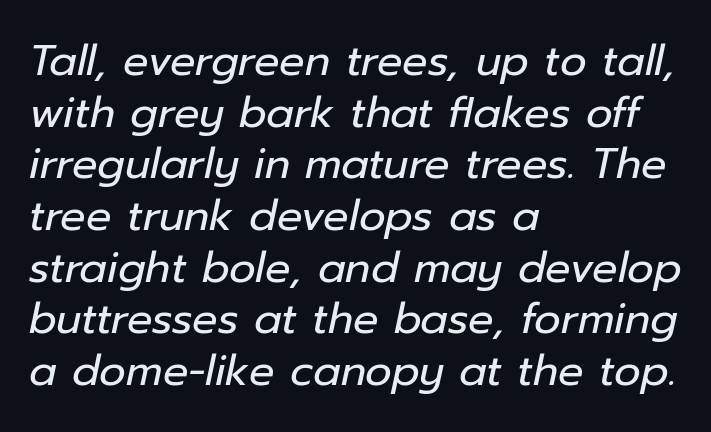
The image shows 42 px regular-weight type, italic (leaning right); set left-aligned, line spacing 1.23x, normal letter spacing, not underlined; low stroke contrast and a medium x-height.
